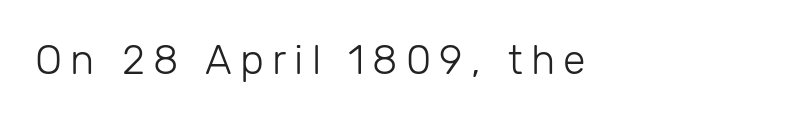
The image shows 41 px light sans-serif type, upright; set unusually wide letter spacing (+0.2 em), not underlined; low stroke contrast and a medium x-height.
